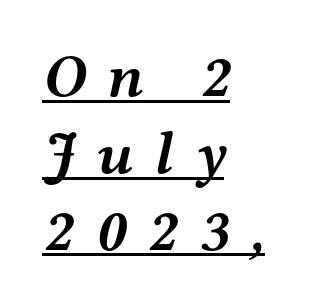
Short and long lines alike share a common starting point at left. Regarding serifs, this sample has them. Beneath each row of characters lies a ruled line. This is oblique type, the kind used for emphasis or titles. How heavy is the stroke? Heavy — this is a bold.
